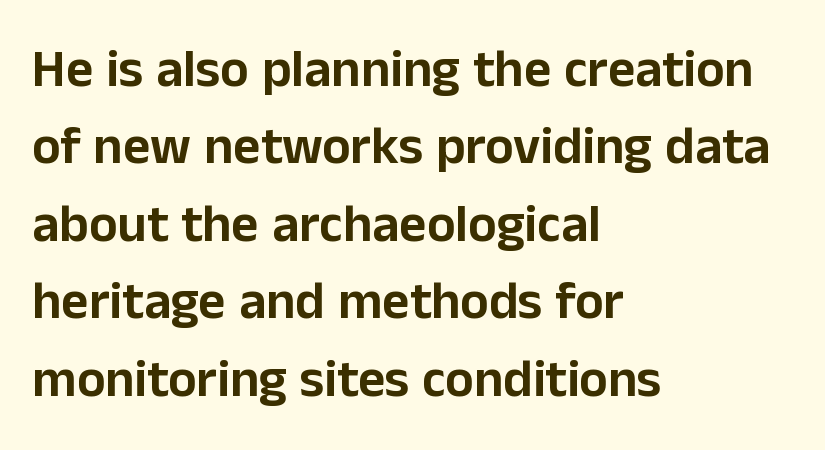
Q: Is the text italic (slanted)? A: No, it is upright.
Q: Is the typeface a serif or a sans-serif typeface? A: Sans-serif.
Q: Is the text underlined? A: No.
Q: How is the paragraph aligned? A: Left-aligned.
Q: Is the spacing between letters normal or unusually wide? A: Normal.
Q: Is the spacing between lines tight, normal or loose? A: Normal.
Q: Width (condensed, normal, or wide)? A: Normal.
Q: Stroke contrast? A: Low.
Q: x-height? A: Medium.
Q: Monospaced? A: No.
